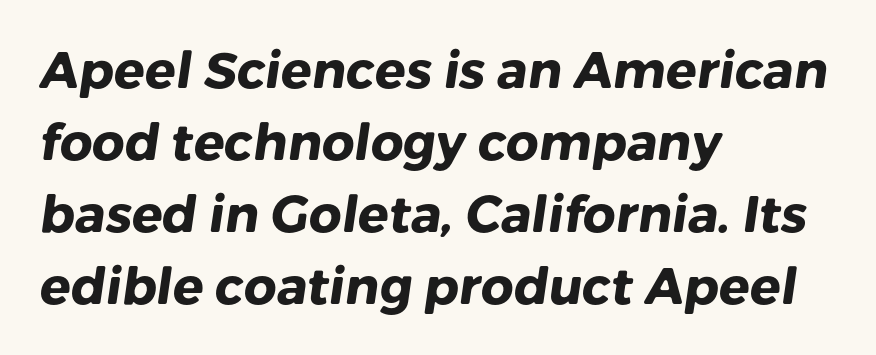
Q: Is the text bold? A: Yes.
Q: Is the typeface a serif or a sans-serif typeface? A: Sans-serif.
Q: Is the text underlined? A: No.
Q: How is the paragraph aligned? A: Left-aligned.
Q: Is the spacing between letters normal or unusually wide? A: Normal.
Q: Is the spacing between lines tight, normal or loose? A: Normal.
Q: Width (condensed, normal, or wide)? A: Normal.
Q: Stroke contrast? A: Low.
Q: x-height? A: Medium.
Q: Monospaced? A: No.
